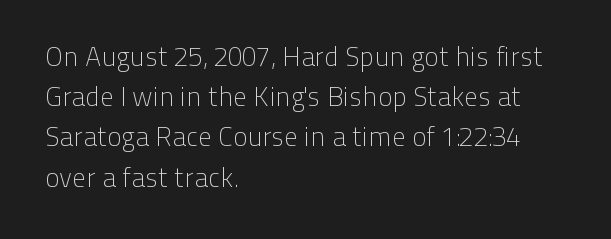
The image shows 27 px text type, upright; set left-aligned, normal line spacing (1.49x), normal letter spacing, not underlined.
